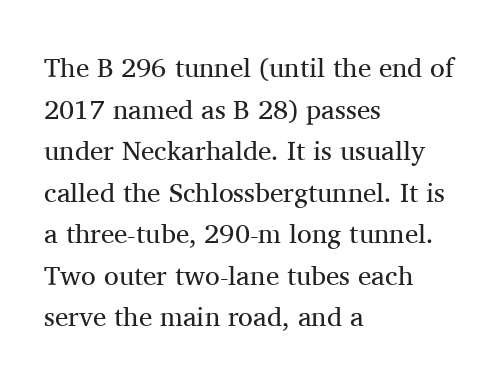
{"italic": "no", "bold": "no", "underline": "no", "align": "left", "line_spacing": "normal", "line_spacing_ratio": 1.54, "letter_spacing": "normal", "letter_spacing_em": 0.0, "glyph_px": 27}
